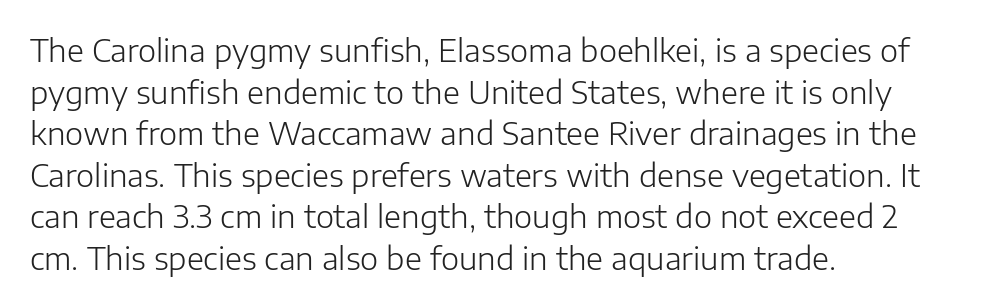
The image shows 31 px light sans-serif type, upright; set left-aligned, normal line spacing (1.34x), normal letter spacing, not underlined; low stroke contrast and a medium x-height.
